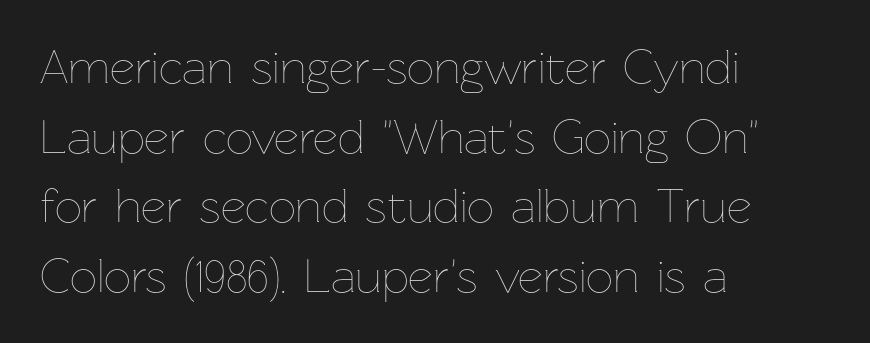
Q: Is the text bold? A: No.
Q: Is the text italic (slanted)? A: No, it is upright.
Q: Is the text underlined? A: No.
Q: How is the paragraph aligned? A: Left-aligned.
Q: Is the spacing between letters normal or unusually wide? A: Normal.
Q: Is the spacing between lines tight, normal or loose? A: Normal.
Q: Width (condensed, normal, or wide)? A: Normal.
Q: Stroke contrast? A: Low.
Q: x-height? A: Medium.
Q: Monospaced? A: No.
